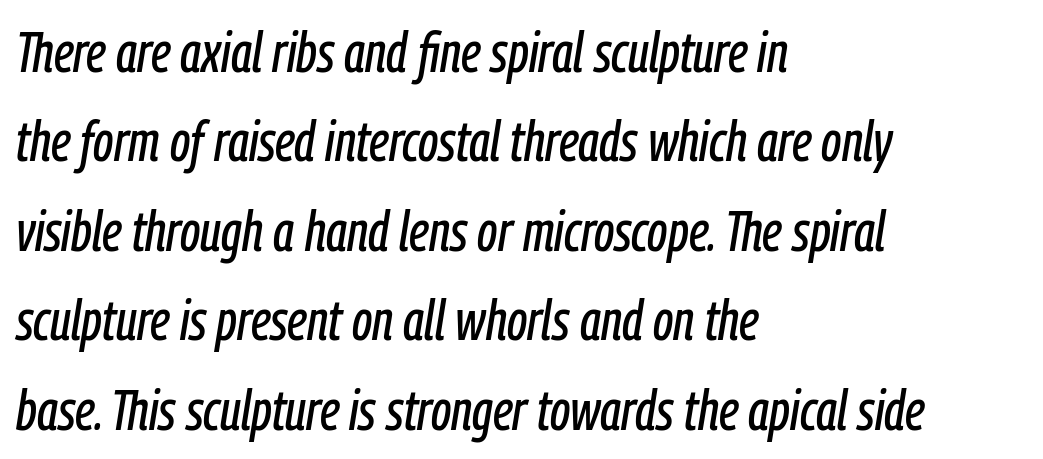
The image shows 57 px condensed type, italic (leaning right); set left-aligned, normal line spacing (1.57x), normal letter spacing, not underlined; low stroke contrast and a medium x-height.
